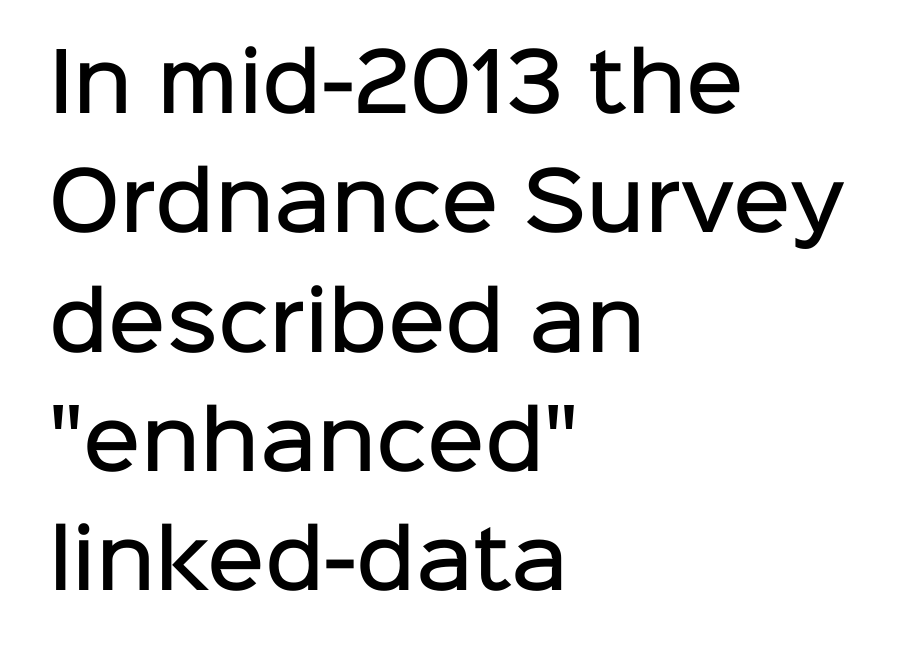
{"serif": "no", "italic": "no", "bold": "semi", "weight": "semibold", "width": "normal", "stroke_contrast": "low", "x_height": "medium", "monospaced": "no", "underline": "no", "align": "left", "line_spacing": "normal", "line_spacing_ratio": 1.51, "letter_spacing": "normal", "letter_spacing_em": 0.0, "glyph_px": 79}
